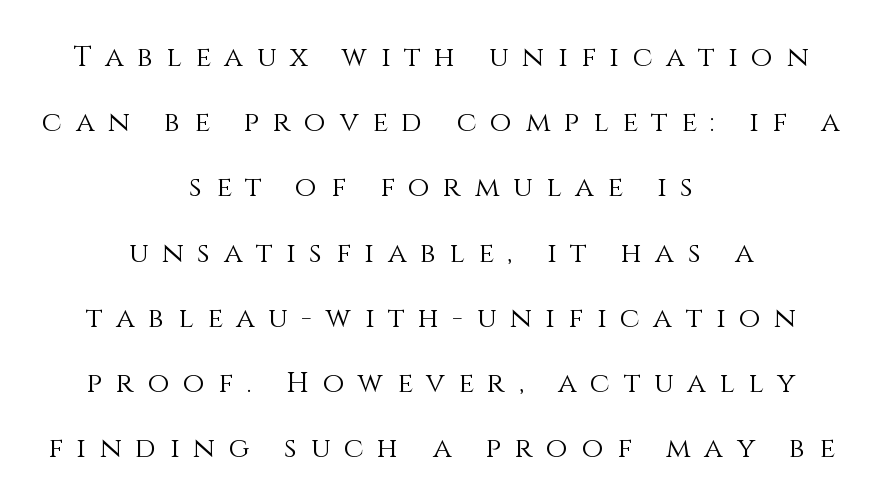
The image shows 28 px light type, upright; set centered, loose line spacing (2.33x), unusually wide letter spacing (+0.49 em), not underlined; medium stroke contrast and a large x-height.
